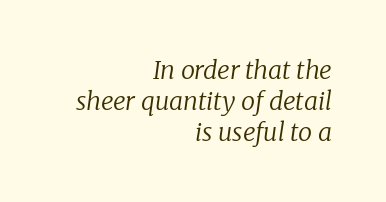
Q: Is the text bold? A: No.
Q: Is the text italic (slanted)? A: Yes, it leans right by about 8 degrees.
Q: Is the text underlined? A: No.
Q: How is the paragraph aligned? A: Right-aligned.
Q: Is the spacing between letters normal or unusually wide? A: Normal.
